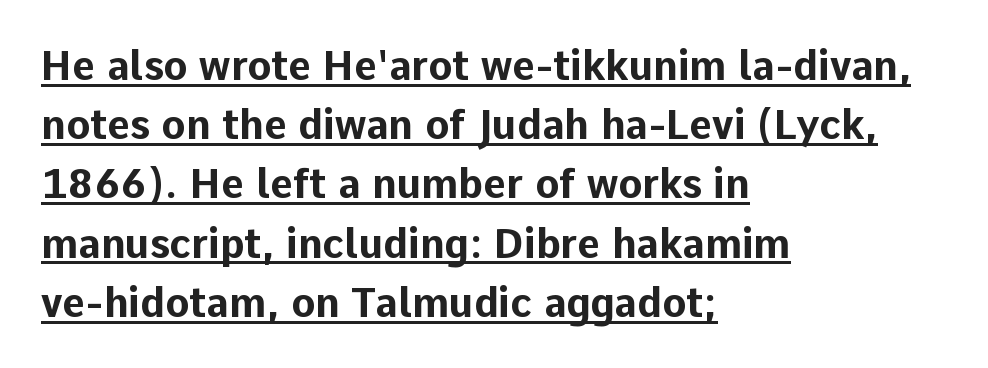
The image shows 40 px bold sans-serif type, upright; set left-aligned, normal line spacing (1.48x), normal letter spacing, underlined; low stroke contrast and a medium x-height.
